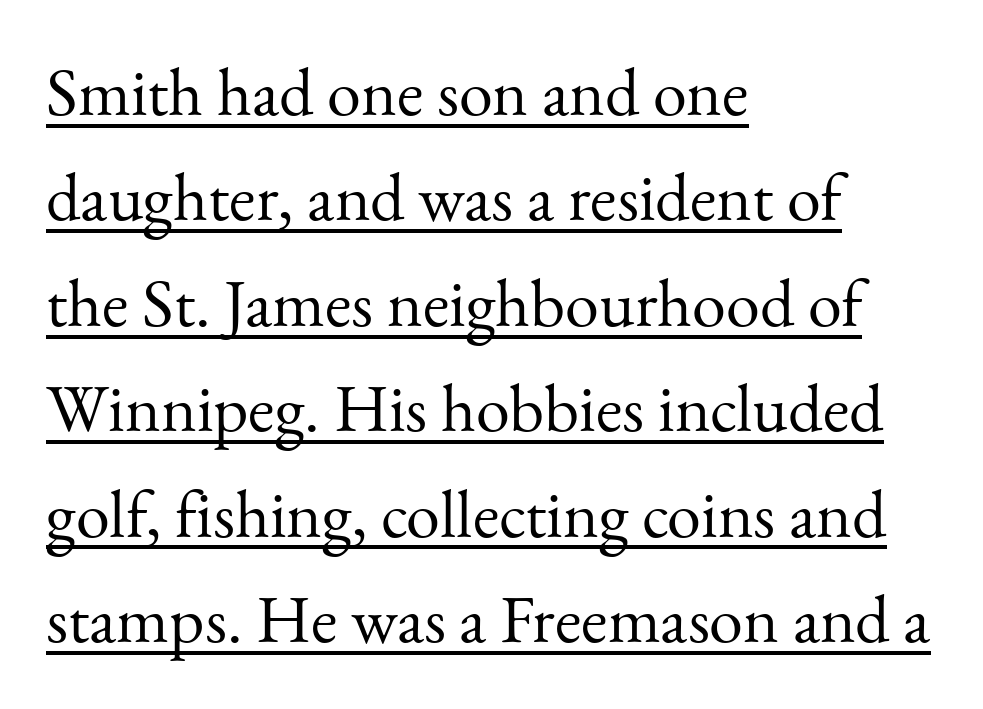
This sample uses plain, unmodified letter spacing. Every word sits above its own underline. Letterform terminals end in serifs throughout the passage. These lines are rendered in a variable-pitch font. Every row of glyphs begins at an identical x-position on the left.
